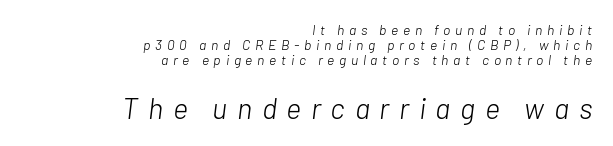
Q: Is the text bold? A: No.
Q: Is the text italic (slanted)? A: Yes, it leans right by about 7 degrees.
Q: Is the text underlined? A: No.
Q: How is the paragraph aligned? A: Right-aligned.
Q: Is the spacing between letters normal or unusually wide? A: Unusually wide.
Q: Is the spacing between lines tight, normal or loose? A: Tight.
Q: Which block of text is set in a larger size, the first (top) or the second (bottom)? A: The second (bottom) one.
Q: Width (condensed, normal, or wide)? A: Normal.
Q: Stroke contrast? A: Low.
Q: x-height? A: Medium.
Q: Monospaced? A: No.
